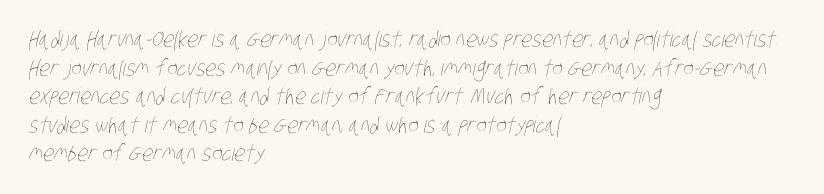
{"bold": "no", "underline": "no", "align": "left", "line_spacing": "normal", "line_spacing_ratio": 1.3, "letter_spacing": "normal", "letter_spacing_em": 0.0, "glyph_px": 22}
